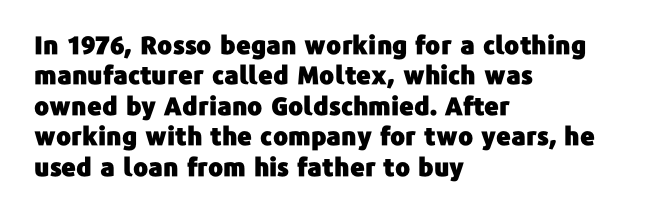
Q: Is the text italic (slanted)? A: No, it is upright.
Q: Is the text underlined? A: No.
Q: How is the paragraph aligned? A: Left-aligned.
Q: Is the spacing between letters normal or unusually wide? A: Normal.
